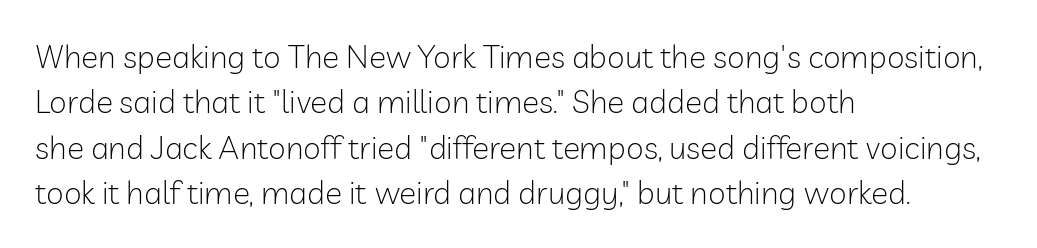
Decoration check: the copy has no underline. The rows are spaced the way most documents space them. Heft: none added — not bold. A roman cut, with each character standing at attention.
